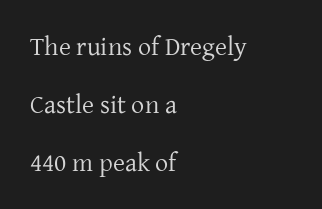
{"italic": "no", "bold": "no", "underline": "no", "align": "left", "line_spacing": "loose", "line_spacing_ratio": 2.23, "letter_spacing": "normal", "letter_spacing_em": 0.0, "glyph_px": 26}
